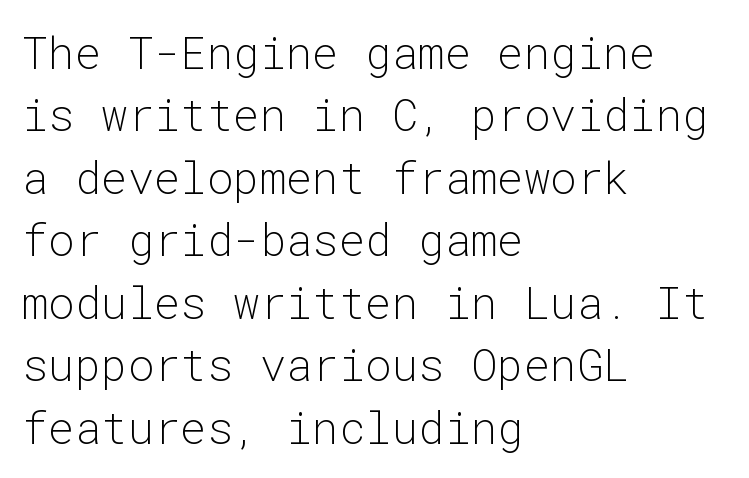
Designer's note — italics off, roman on. Is the stroke heavy? The answer is a plain regular-or-lighter. The tracking reads as untouched default to a designer's eye. Left-aligned paragraph, ragged on the right.
